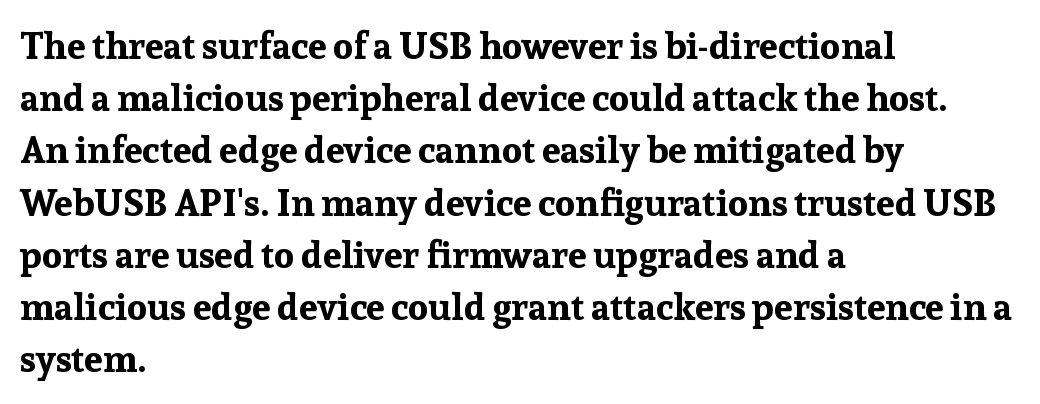
{"serif": "yes", "italic": "no", "bold": "yes", "weight": "bold", "width": "normal", "stroke_contrast": "low", "x_height": "medium", "monospaced": "no", "underline": "no", "align": "left", "line_spacing": "normal", "line_spacing_ratio": 1.41, "letter_spacing": "normal", "letter_spacing_em": 0.0, "glyph_px": 37}
